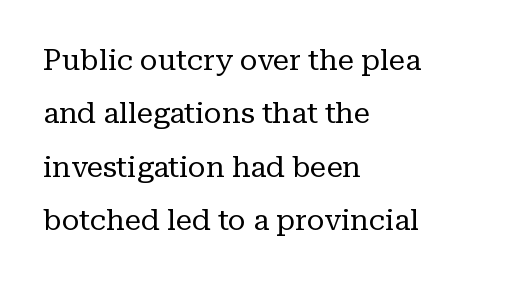
The image shows 29 px regular-weight serif type, upright; set left-aligned, line spacing 1.84x, normal letter spacing, not underlined; low stroke contrast and a medium x-height.
